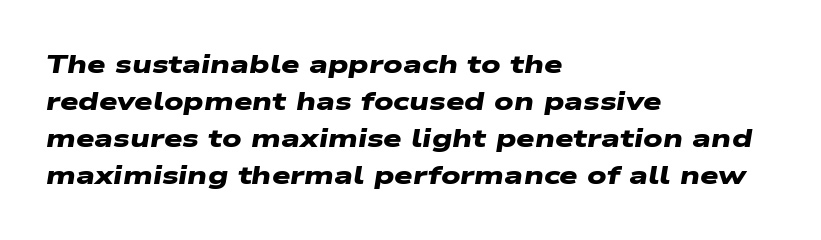
{"bold": "yes", "underline": "no", "align": "left", "line_spacing": "normal", "line_spacing_ratio": 1.42, "letter_spacing": "normal", "letter_spacing_em": 0.0, "glyph_px": 26}
